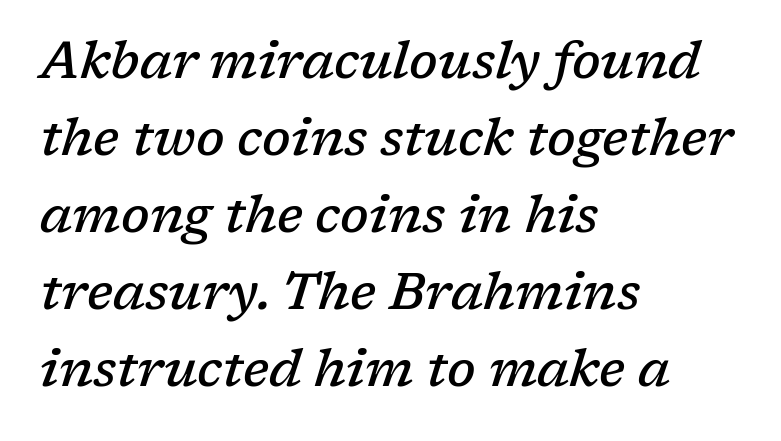
The image shows 51 px semibold serif type, italic (leaning right); set left-aligned, normal line spacing (1.51x), normal letter spacing, not underlined; low stroke contrast and a medium x-height.
